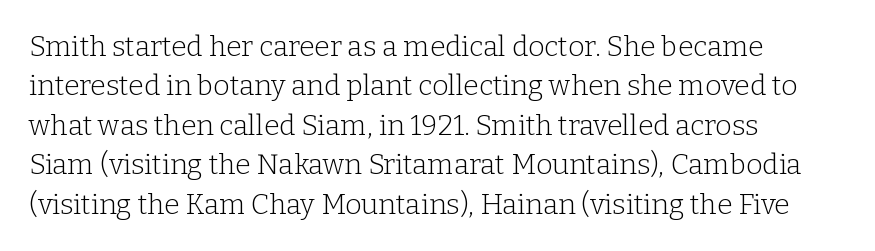
{"serif": "yes", "italic": "no", "bold": "no", "weight": "light", "width": "normal", "stroke_contrast": "low", "x_height": "medium", "monospaced": "no", "underline": "no", "align": "left", "line_spacing": "normal", "line_spacing_ratio": 1.41, "letter_spacing": "normal", "letter_spacing_em": 0.0, "glyph_px": 28}
